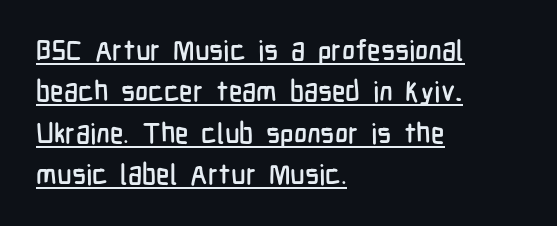
The image shows 28 px condensed sans-serif type, upright; set left-aligned, normal line spacing (1.48x), normal letter spacing, underlined; low stroke contrast and a medium x-height.
